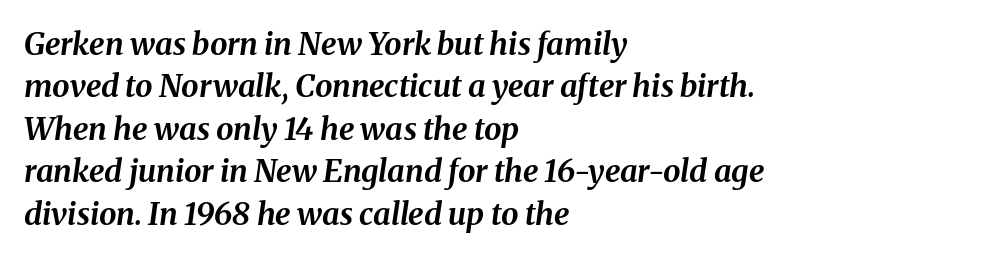
{"italic": "yes", "lean": "right", "slant_degrees": 8, "bold": "yes", "weight": "bold", "width": "normal", "stroke_contrast": "medium", "x_height": "medium", "monospaced": "no", "underline": "no", "align": "left", "line_spacing": "normal", "line_spacing_ratio": 1.37, "letter_spacing": "normal", "letter_spacing_em": 0.0, "glyph_px": 31}
